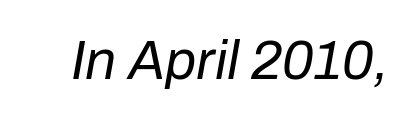
Q: Is the text bold? A: No.
Q: Is the text italic (slanted)? A: Yes, it leans right by about 10 degrees.
Q: Is the text underlined? A: No.
Q: Is the spacing between letters normal or unusually wide? A: Normal.
Q: Width (condensed, normal, or wide)? A: Normal.
Q: Stroke contrast? A: Low.
Q: x-height? A: Medium.
Q: Monospaced? A: No.
